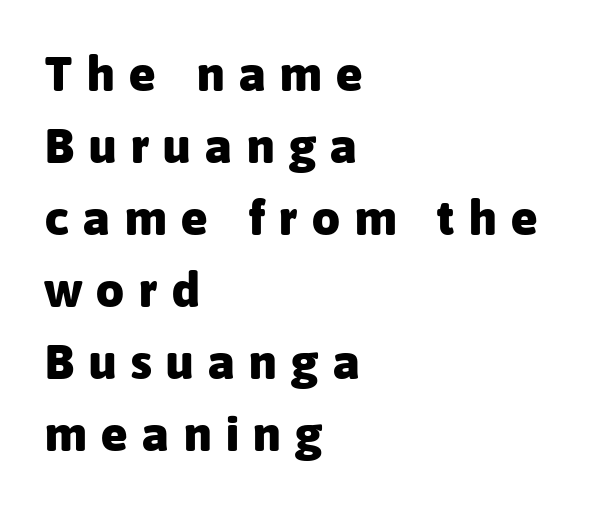
Q: Is the text bold? A: Yes.
Q: Is the text italic (slanted)? A: No, it is upright.
Q: Is the typeface a serif or a sans-serif typeface? A: Sans-serif.
Q: Is the text underlined? A: No.
Q: How is the paragraph aligned? A: Left-aligned.
Q: Is the spacing between letters normal or unusually wide? A: Unusually wide.
Q: Is the spacing between lines tight, normal or loose? A: Normal.
Q: Width (condensed, normal, or wide)? A: Normal.
Q: Stroke contrast? A: Low.
Q: x-height? A: Medium.
Q: Monospaced? A: No.
